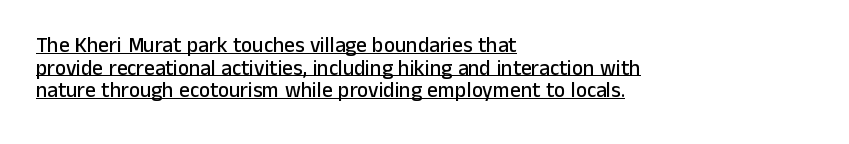
The image shows 21 px text type, upright; set left-aligned, tight line spacing (1.08x), normal letter spacing, underlined.
